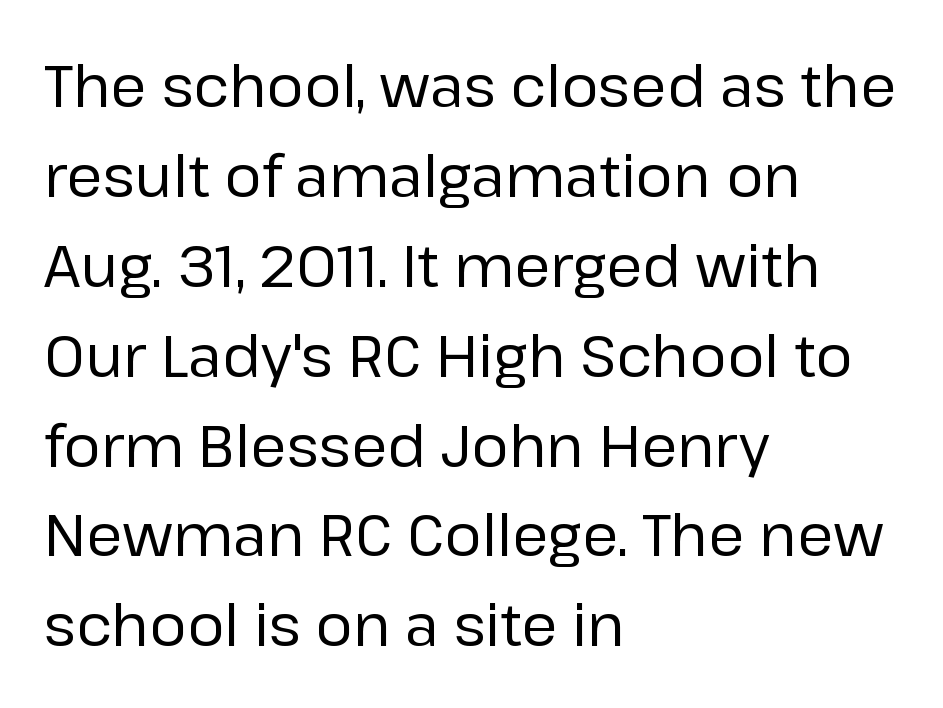
Q: Is the text bold? A: No.
Q: Is the text italic (slanted)? A: No, it is upright.
Q: Is the typeface a serif or a sans-serif typeface? A: Sans-serif.
Q: Is the text underlined? A: No.
Q: How is the paragraph aligned? A: Left-aligned.
Q: Is the spacing between letters normal or unusually wide? A: Normal.
Q: Is the spacing between lines tight, normal or loose? A: Normal.
Q: Width (condensed, normal, or wide)? A: Normal.
Q: Stroke contrast? A: Low.
Q: x-height? A: Medium.
Q: Monospaced? A: No.
